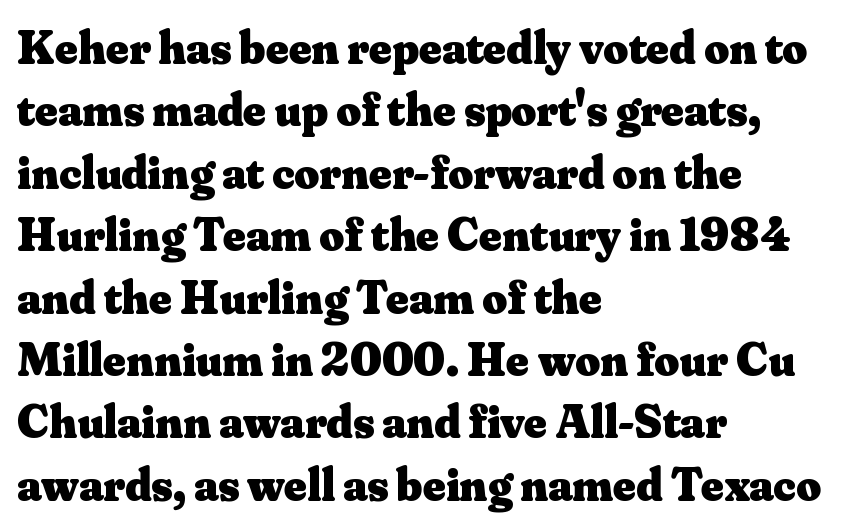
The image shows 48 px heavy serif type, upright; set left-aligned, normal line spacing (1.3x), normal letter spacing, not underlined; medium stroke contrast and a small x-height.
